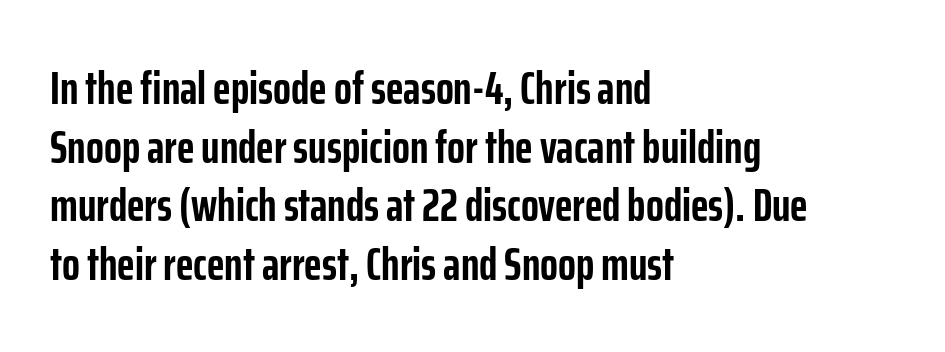
{"serif": "no", "italic": "no", "bold": "yes", "weight": "semibold", "width": "condensed", "stroke_contrast": "low", "x_height": "medium", "monospaced": "no", "underline": "no", "align": "left", "line_spacing": "normal", "line_spacing_ratio": 1.25, "letter_spacing": "normal", "letter_spacing_em": 0.0, "glyph_px": 47}
